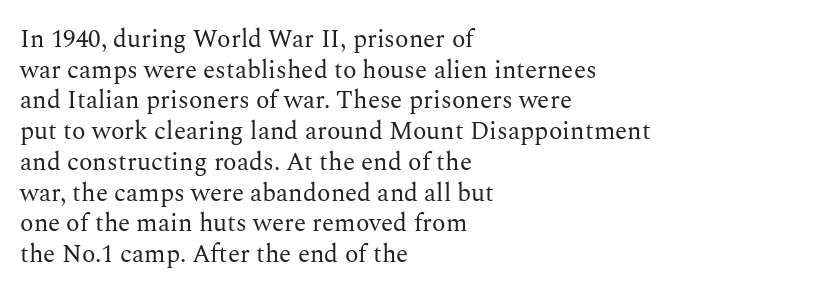
The image shows 25 px text type, upright; set left-aligned, line spacing 1.23x, normal letter spacing, not underlined.
